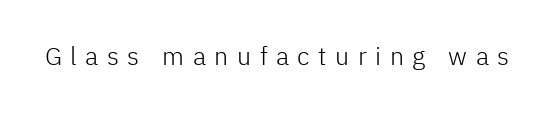
Q: Is the text bold? A: No.
Q: Is the text italic (slanted)? A: No, it is upright.
Q: Is the text underlined? A: No.
Q: Is the spacing between letters normal or unusually wide? A: Unusually wide.
